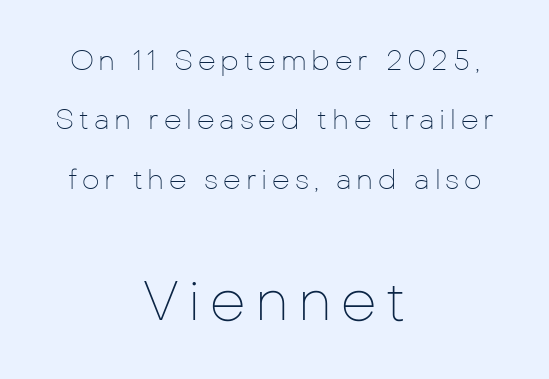
Which chunk is bigger? The second one — the bottom block dwarfs the top. The weight would be labelled regular, book, light, or lighter still. Loosely led — the rows are spread out. Does the copy run flush right? No — it is centered line by line. These lines are rendered in a variable-pitch font. Decoration check: the copy has no underline.
